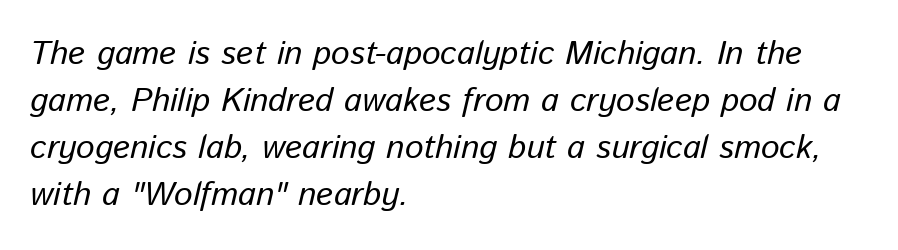
Q: Is the text italic (slanted)? A: Yes, it leans right by about 13 degrees.
Q: Is the text underlined? A: No.
Q: How is the paragraph aligned? A: Left-aligned.
Q: Is the spacing between letters normal or unusually wide? A: Normal.
Q: Is the spacing between lines tight, normal or loose? A: Normal.
Q: Width (condensed, normal, or wide)? A: Normal.
Q: Stroke contrast? A: Low.
Q: x-height? A: Medium.
Q: Monospaced? A: No.
